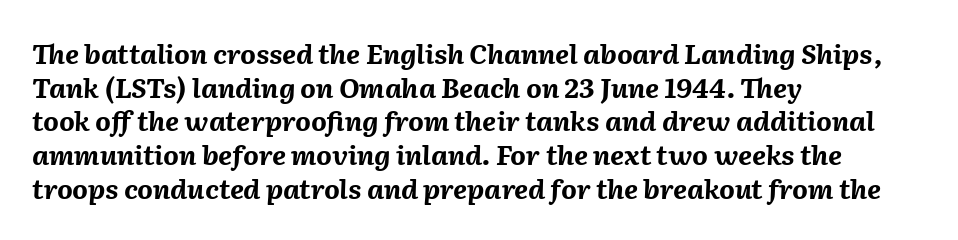
The image shows 27 px bold type, italic (leaning right); set left-aligned, normal line spacing (1.25x), normal letter spacing, not underlined.
